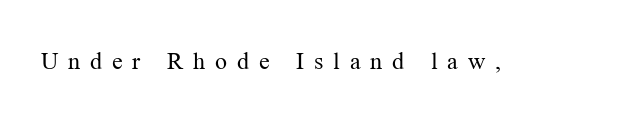
The image shows 24 px text type, upright; set unusually wide letter spacing (+0.41 em), not underlined.
